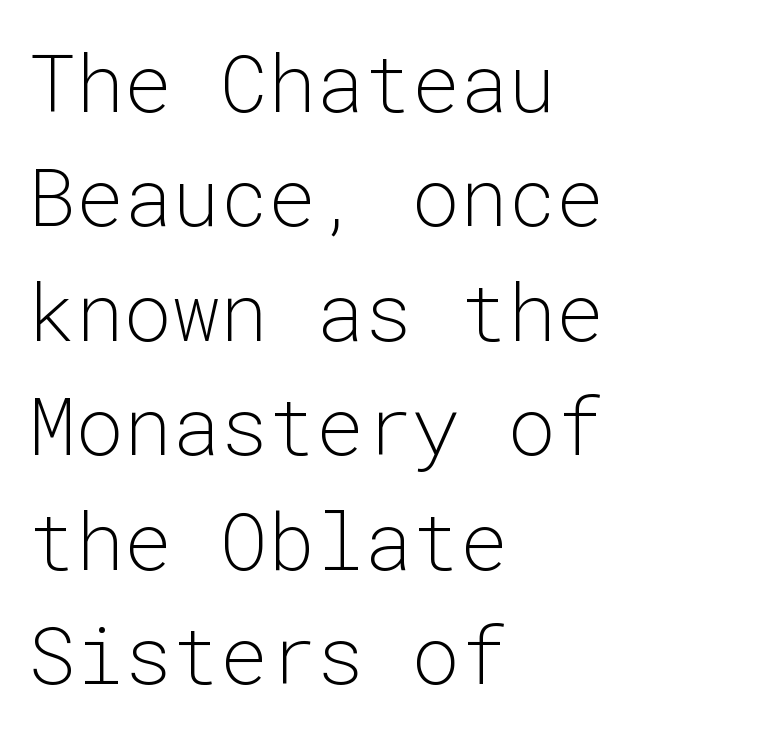
The image shows 80 px light sans-serif type, upright, monospaced; set left-aligned, normal line spacing (1.43x), normal letter spacing, not underlined; low stroke contrast and a medium x-height.
